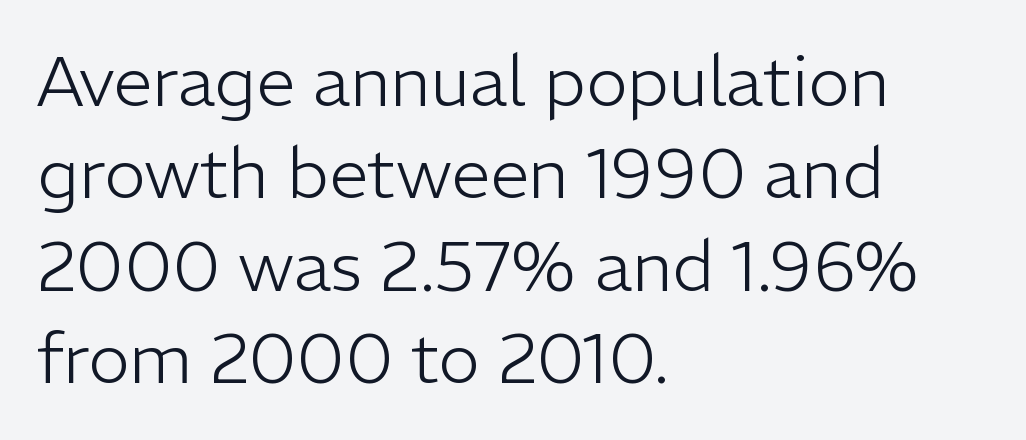
The image shows 70 px light sans-serif type, upright; set left-aligned, normal line spacing (1.32x), normal letter spacing, not underlined; low stroke contrast and a medium x-height.
